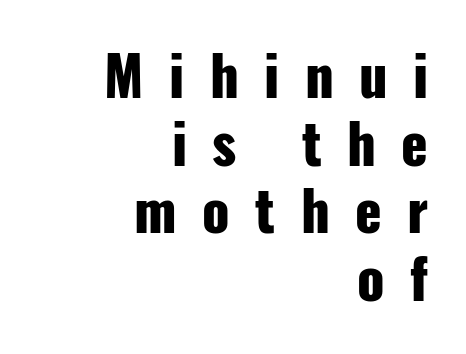
This rendering employs a face without finishing strokes, i.e., a sans-serif. The glyphs are unaccompanied by any horizontal stroke below them. Varying glyph widths throughout — classic text-font behaviour. Someone cranked the tracking dial way up on this one.
